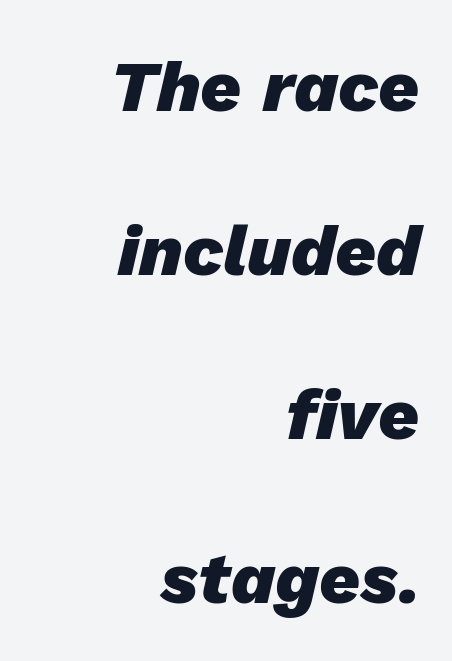
The image shows 71 px heavy type, italic (leaning right); set right-aligned, loose line spacing (2.31x), normal letter spacing, not underlined; low stroke contrast and a medium x-height.
